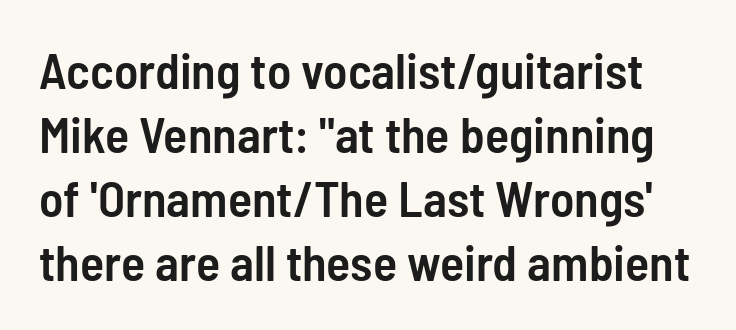
Q: Is the text bold? A: Semi-bold.
Q: Is the text italic (slanted)? A: No, it is upright.
Q: Is the typeface a serif or a sans-serif typeface? A: Sans-serif.
Q: Is the text underlined? A: No.
Q: Is the spacing between letters normal or unusually wide? A: Normal.
Q: Is the spacing between lines tight, normal or loose? A: Normal.
Q: Width (condensed, normal, or wide)? A: Condensed.
Q: Stroke contrast? A: Low.
Q: x-height? A: Medium.
Q: Monospaced? A: No.
